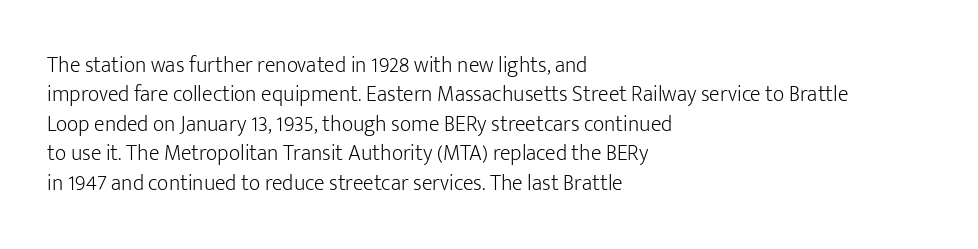
Bare-footed words on every line. Every stem runs plumb, perpendicular to the baseline. The typesetting does not lean heavy: it is not bold. Tracking value appears to be zero — textbook default spacing. The vertical gap from one line to the next is medium.
